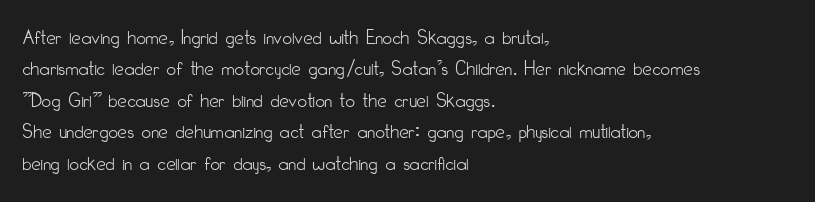
Each row of text sits above clean, open space. Italic? Not at all — the glyphs are vertical. Typeset ragged right — the left edge is the straight one. Each word holds together tightly as a unit, with standard inter-letter gaps. Interline gaps are of average width in this sample.
